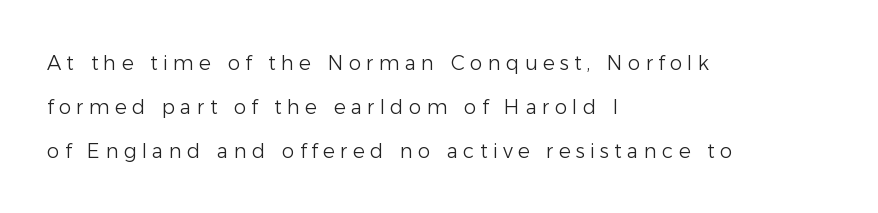
The image shows 20 px text type, upright; set left-aligned, loose line spacing (2.19x), unusually wide letter spacing (+0.26 em), not underlined.
